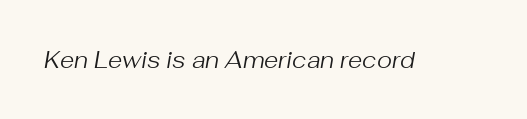
Q: Is the text bold? A: No.
Q: Is the text italic (slanted)? A: Yes, it leans right by about 10 degrees.
Q: Is the text underlined? A: No.
Q: Is the spacing between letters normal or unusually wide? A: Normal.
